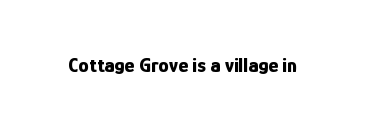
Q: Is the text bold? A: Yes.
Q: Is the text italic (slanted)? A: No, it is upright.
Q: Is the text underlined? A: No.
Q: Is the spacing between letters normal or unusually wide? A: Normal.
